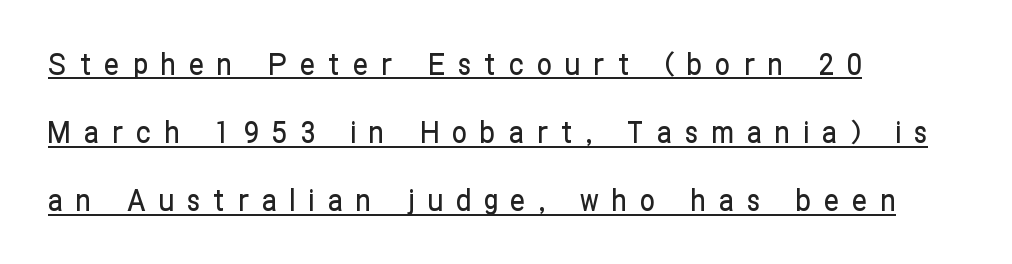
{"serif": "no", "italic": "no", "width": "condensed", "stroke_contrast": "low", "x_height": "medium", "monospaced": "no", "underline": "yes", "align": "left", "line_spacing": "loose", "line_spacing_ratio": 2.27, "letter_spacing": "wide", "letter_spacing_em": 0.44, "glyph_px": 30}
